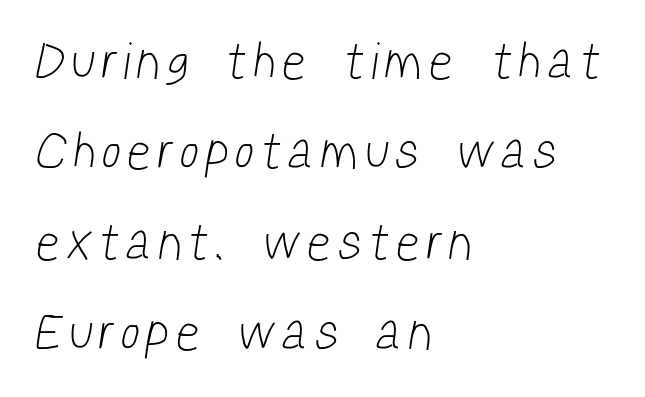
Q: Is the text bold? A: No.
Q: Is the typeface a serif or a sans-serif typeface? A: Sans-serif.
Q: Is the text underlined? A: No.
Q: How is the paragraph aligned? A: Left-aligned.
Q: Is the spacing between letters normal or unusually wide? A: Unusually wide.
Q: Width (condensed, normal, or wide)? A: Condensed.
Q: Stroke contrast? A: Low.
Q: x-height? A: Medium.
Q: Monospaced? A: No.
